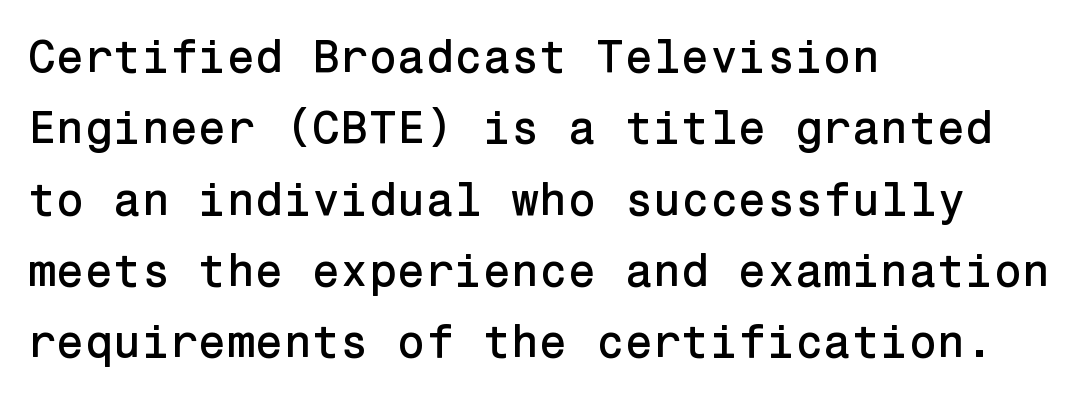
The image shows 46 px sans-serif type, upright; set left-aligned, normal line spacing (1.55x), normal letter spacing, not underlined; low stroke contrast and a medium x-height.
